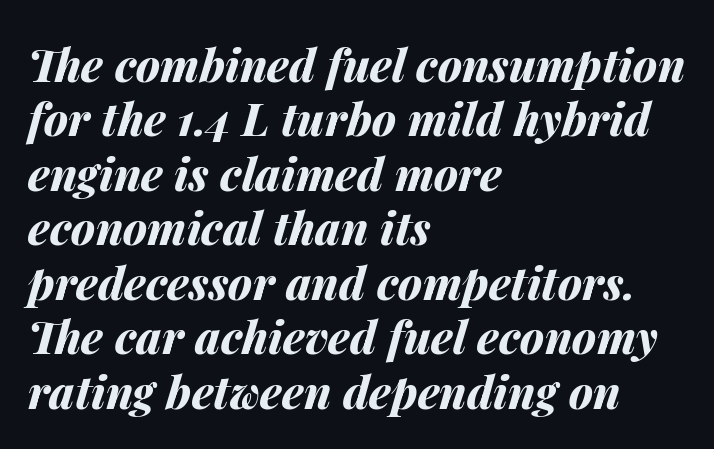
{"italic": "yes", "lean": "right", "slant_degrees": 14, "bold": "yes", "weight": "bold", "width": "normal", "stroke_contrast": "medium", "x_height": "medium", "monospaced": "no", "underline": "no", "align": "left", "line_spacing_ratio": 1.21, "letter_spacing": "normal", "letter_spacing_em": 0.0, "glyph_px": 45}
